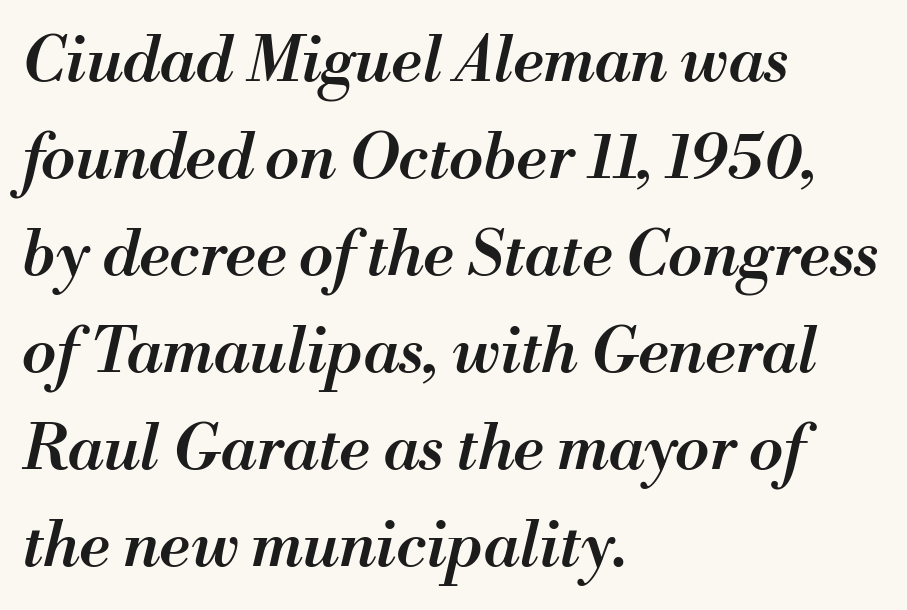
Q: Is the text bold? A: Semi-bold.
Q: Is the text italic (slanted)? A: Yes, it leans right by about 13 degrees.
Q: Is the text underlined? A: No.
Q: How is the paragraph aligned? A: Left-aligned.
Q: Is the spacing between letters normal or unusually wide? A: Normal.
Q: Is the spacing between lines tight, normal or loose? A: Normal.
Q: Width (condensed, normal, or wide)? A: Normal.
Q: Stroke contrast? A: Medium.
Q: x-height? A: Small.
Q: Monospaced? A: No.
